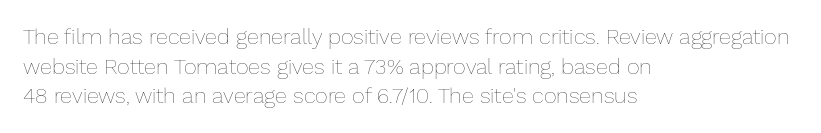
Q: Is the text bold? A: No.
Q: Is the text italic (slanted)? A: No, it is upright.
Q: Is the text underlined? A: No.
Q: How is the paragraph aligned? A: Left-aligned.
Q: Is the spacing between letters normal or unusually wide? A: Normal.
Q: Is the spacing between lines tight, normal or loose? A: Normal.
